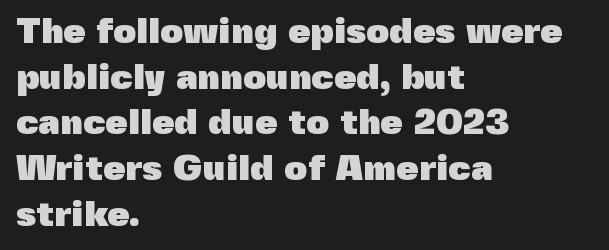
{"serif": "no", "italic": "no", "bold": "yes", "weight": "heavy", "width": "normal", "x_height": "medium", "monospaced": "no", "underline": "no", "align": "left", "line_spacing": "normal", "line_spacing_ratio": 1.27, "letter_spacing": "normal", "letter_spacing_em": 0.0, "glyph_px": 36}
